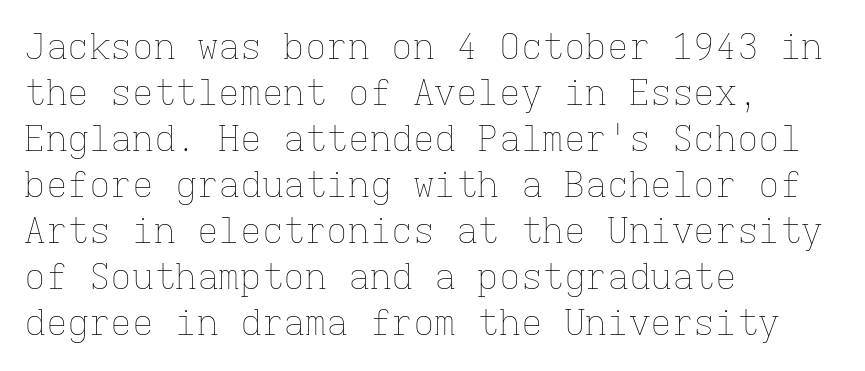
The image shows 36 px thin type, upright, monospaced; set left-aligned, normal line spacing (1.28x), normal letter spacing, not underlined; low stroke contrast and a medium x-height.
